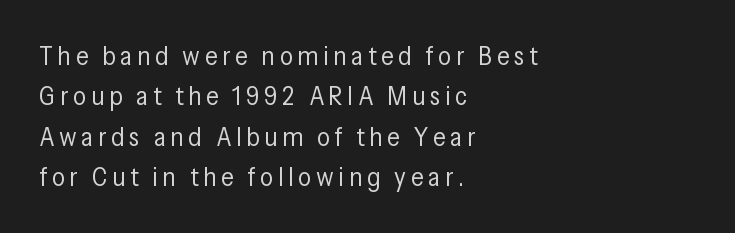
{"italic": "no", "bold": "no", "underline": "no", "align": "left", "line_spacing": "normal", "line_spacing_ratio": 1.55, "glyph_px": 26}
